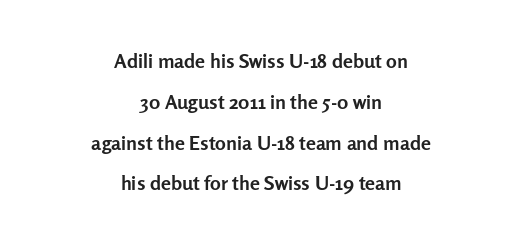
Compared with a flush-left layout, this one balances lines on the center instead. A full-strength bold gives these letters their thick strokes. The face used here is rendered with its standard letterfit. The space directly below the letters is spotless. These lines were composed using upright roman letters.
